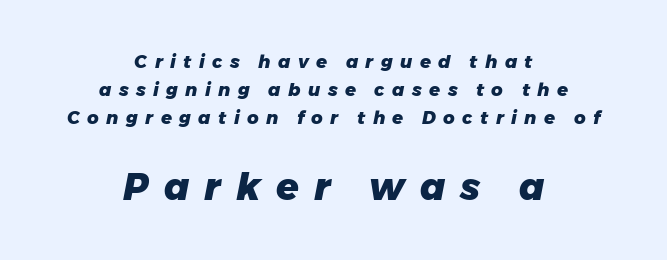
The image shows 37 px heavy type, italic (leaning right); set centered, normal line spacing (1.56x), unusually wide letter spacing (+0.41 em), not underlined; the second (bottom) block is 2.06x larger; low stroke contrast and a medium x-height.
